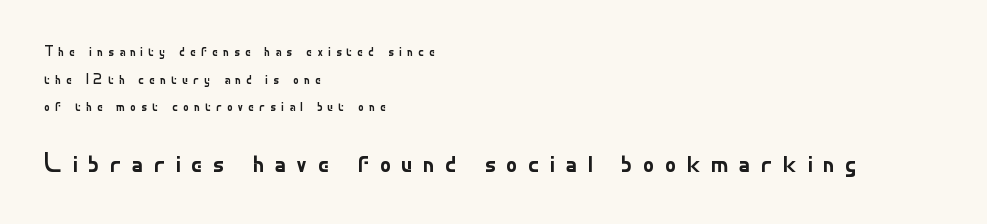
Q: Is the text bold? A: No.
Q: Is the text italic (slanted)? A: No, it is upright.
Q: Is the typeface a serif or a sans-serif typeface? A: Sans-serif.
Q: Is the text underlined? A: No.
Q: How is the paragraph aligned? A: Left-aligned.
Q: Is the spacing between letters normal or unusually wide? A: Unusually wide.
Q: Is the spacing between lines tight, normal or loose? A: Loose.
Q: Which block of text is set in a larger size, the first (top) or the second (bottom)? A: The second (bottom) one.
Q: Width (condensed, normal, or wide)? A: Normal.
Q: Stroke contrast? A: Low.
Q: x-height? A: Small.
Q: Monospaced? A: No.
